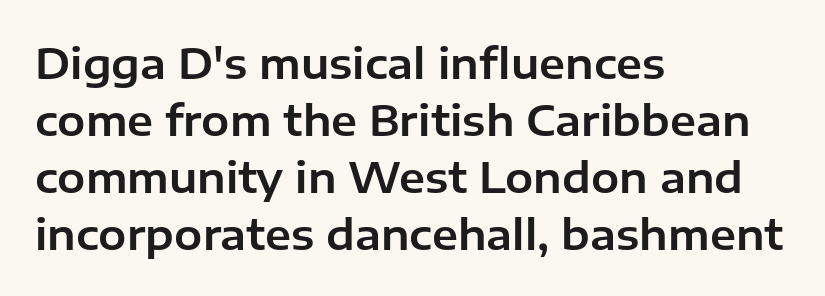
Compared with typical paragraphs, the rows here are spaced about the same. The letters carry no serifs — their stems end cleanly without finishing strokes. Spacing verdict: proportional, widths tailored to each character. The letters stand straight up with perfectly vertical stems. Letter spacing: default. The area under the type is left untouched.
